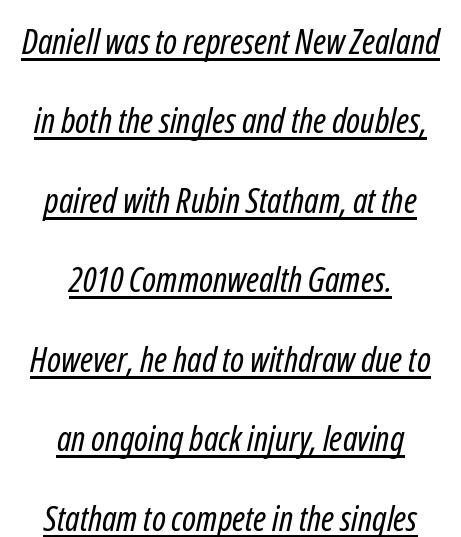
Each line of the rendering has a horizontal stroke beneath the glyphs. The typeface has the unassuming heft of standard copy or less. Character widths vary here, with narrow letters taking less room than wide ones. This sample uses a sans-serif face. Reading down the column, the eye jumps a long way to each next line.
